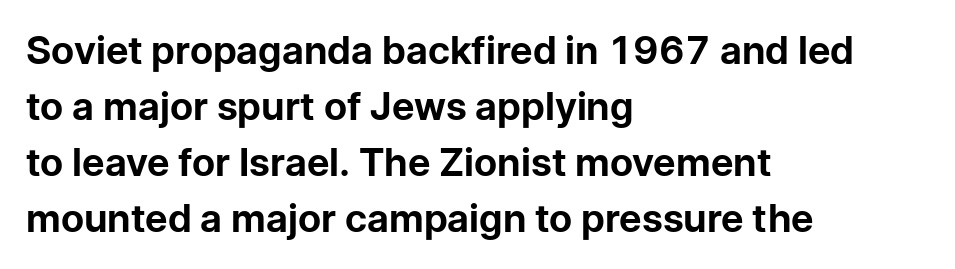
{"serif": "no", "italic": "no", "bold": "yes", "weight": "bold", "width": "normal", "stroke_contrast": "low", "x_height": "medium", "monospaced": "no", "underline": "no", "align": "left", "line_spacing": "normal", "line_spacing_ratio": 1.44, "letter_spacing": "normal", "letter_spacing_em": 0.0, "glyph_px": 39}
